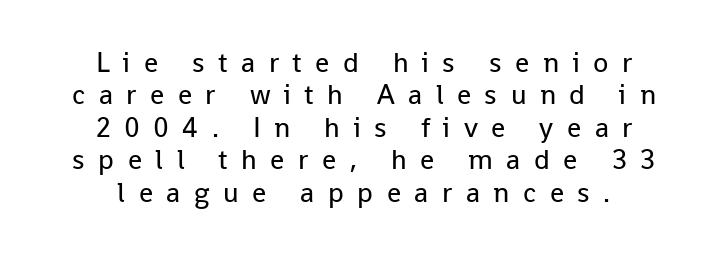
The image shows 28 px regular-weight sans-serif type, upright; set centered, line spacing 1.16x, unusually wide letter spacing (+0.48 em), not underlined; low stroke contrast and a medium x-height.
